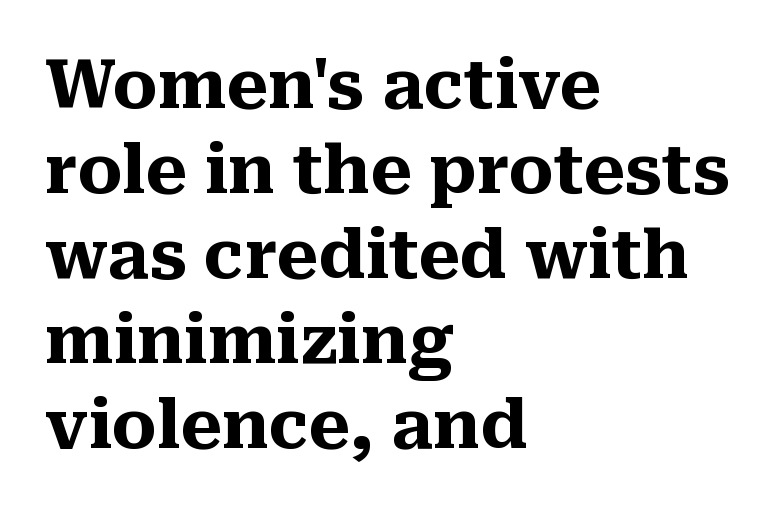
Q: Is the text bold? A: Yes.
Q: Is the text italic (slanted)? A: No, it is upright.
Q: Is the typeface a serif or a sans-serif typeface? A: Serif.
Q: Is the text underlined? A: No.
Q: How is the paragraph aligned? A: Left-aligned.
Q: Is the spacing between letters normal or unusually wide? A: Normal.
Q: Is the spacing between lines tight, normal or loose? A: Normal.
Q: Width (condensed, normal, or wide)? A: Normal.
Q: Stroke contrast? A: Medium.
Q: x-height? A: Medium.
Q: Monospaced? A: No.
